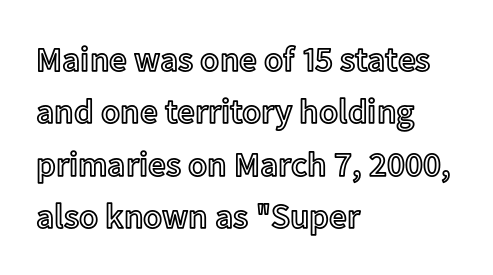
{"italic": "no", "width": "normal", "x_height": "medium", "monospaced": "no", "underline": "no", "align": "left", "line_spacing": "normal", "line_spacing_ratio": 1.5, "letter_spacing": "normal", "letter_spacing_em": 0.0, "glyph_px": 35}
